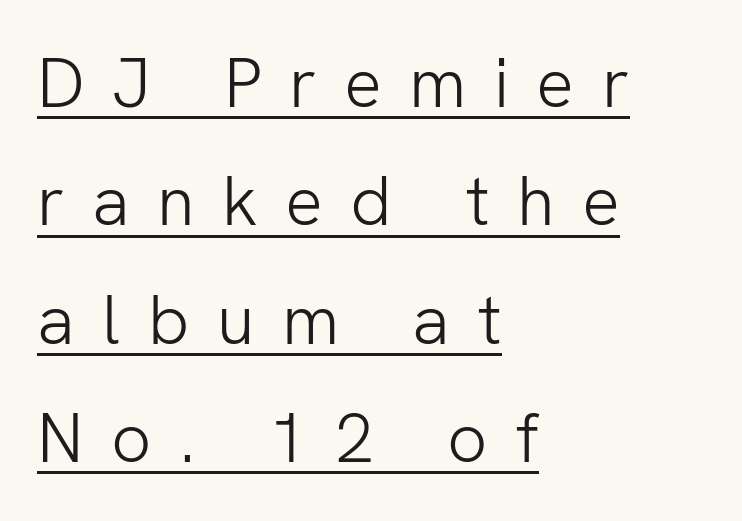
The image shows 70 px light sans-serif type, upright; set left-aligned, normal line spacing (1.69x), unusually wide letter spacing (+0.39 em), underlined; low stroke contrast and a medium x-height.
